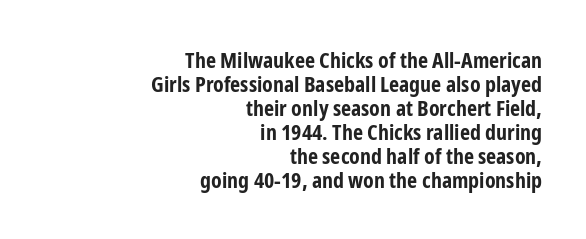
Q: Is the text bold? A: Yes.
Q: Is the text italic (slanted)? A: No, it is upright.
Q: Is the text underlined? A: No.
Q: How is the paragraph aligned? A: Right-aligned.
Q: Is the spacing between letters normal or unusually wide? A: Normal.
Q: Is the spacing between lines tight, normal or loose? A: Tight.
